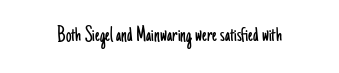
{"italic": "no", "bold": "no", "underline": "no", "letter_spacing": "normal", "letter_spacing_em": 0.0, "glyph_px": 22}
